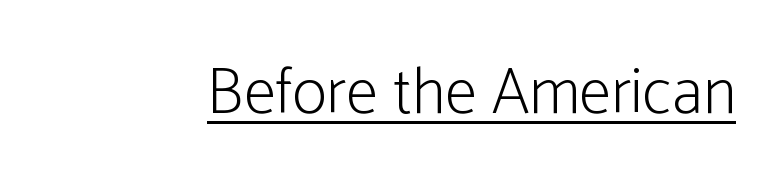
The image shows 65 px light, condensed sans-serif type, upright; set normal letter spacing, underlined; low stroke contrast and a medium x-height.
